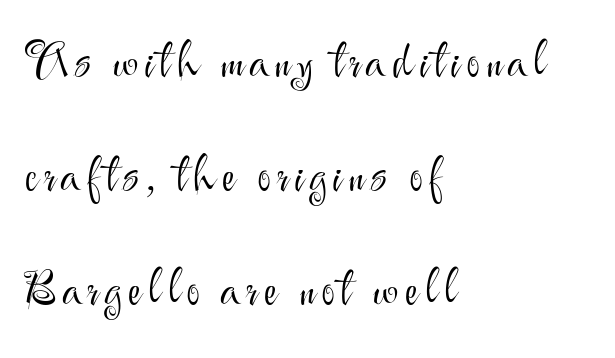
Q: Is the text bold? A: No.
Q: Is the typeface a serif or a sans-serif typeface? A: Sans-serif.
Q: Is the text underlined? A: No.
Q: How is the paragraph aligned? A: Left-aligned.
Q: Is the spacing between lines tight, normal or loose? A: Loose.
Q: Width (condensed, normal, or wide)? A: Normal.
Q: Stroke contrast? A: Medium.
Q: x-height? A: Small.
Q: Monospaced? A: No.
